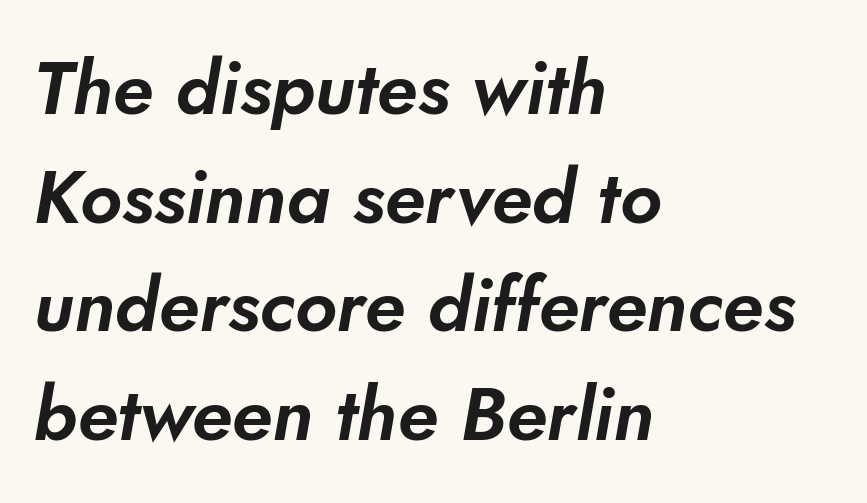
{"serif": "no", "width": "normal", "stroke_contrast": "low", "x_height": "small", "monospaced": "no", "underline": "no", "align": "left", "line_spacing": "normal", "line_spacing_ratio": 1.45, "letter_spacing": "normal", "letter_spacing_em": 0.0, "glyph_px": 75}
